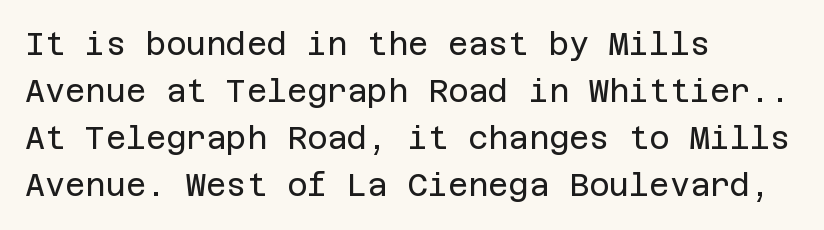
Q: Is the text bold? A: No.
Q: Is the text italic (slanted)? A: No, it is upright.
Q: Is the typeface a serif or a sans-serif typeface? A: Sans-serif.
Q: Is the text underlined? A: No.
Q: How is the paragraph aligned? A: Left-aligned.
Q: Is the spacing between letters normal or unusually wide? A: Normal.
Q: Is the spacing between lines tight, normal or loose? A: Normal.
Q: Width (condensed, normal, or wide)? A: Normal.
Q: Stroke contrast? A: Low.
Q: x-height? A: Large.
